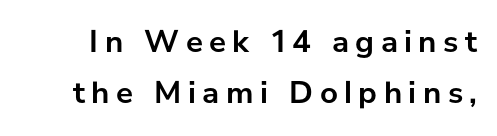
Has an underline been added? It has not. As a designer I'd log this as weight 700, bold. When letters stand straight like this, we call the style roman or upright. Spacing verdict: proportional, widths tailored to each character. Font category for this specimen: sans-serif.
